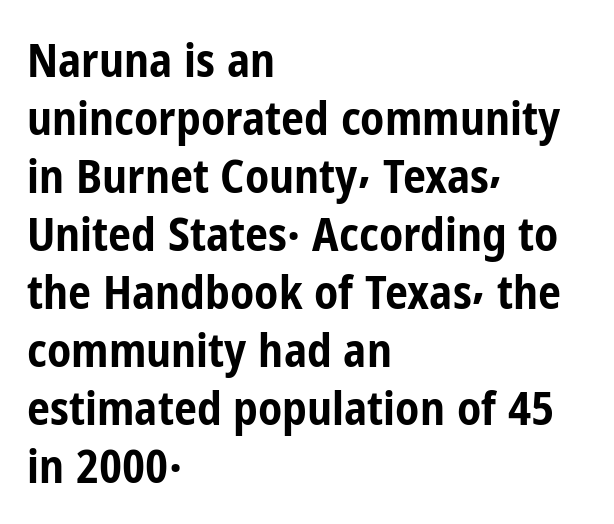
Q: Is the text bold? A: Yes.
Q: Is the text italic (slanted)? A: No, it is upright.
Q: Is the typeface a serif or a sans-serif typeface? A: Sans-serif.
Q: Is the text underlined? A: No.
Q: How is the paragraph aligned? A: Left-aligned.
Q: Is the spacing between letters normal or unusually wide? A: Normal.
Q: Is the spacing between lines tight, normal or loose? A: Normal.
Q: Width (condensed, normal, or wide)? A: Condensed.
Q: Stroke contrast? A: Low.
Q: x-height? A: Medium.
Q: Monospaced? A: No.
